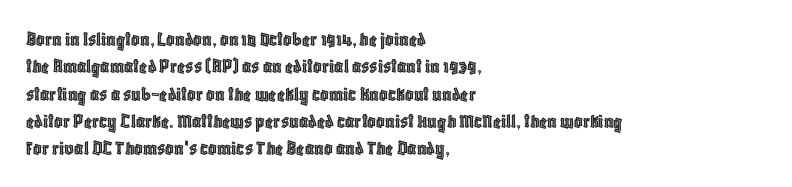
Q: Is the text italic (slanted)? A: No, it is upright.
Q: Is the text underlined? A: No.
Q: How is the paragraph aligned? A: Left-aligned.
Q: Is the spacing between letters normal or unusually wide? A: Normal.
Q: Is the spacing between lines tight, normal or loose? A: Normal.
